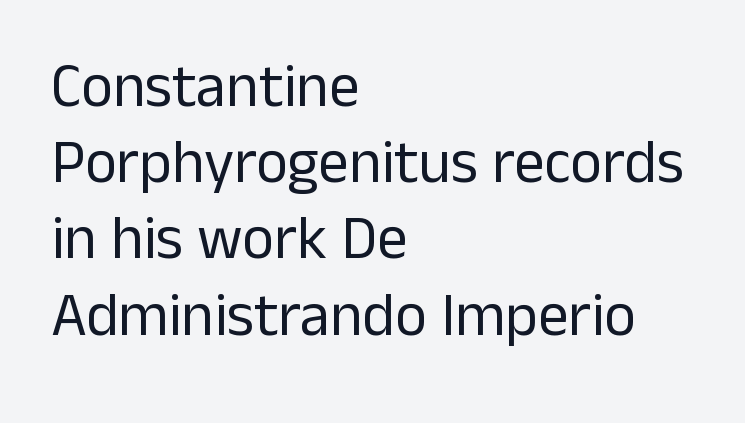
{"serif": "no", "italic": "no", "bold": "no", "weight": "regular", "width": "normal", "stroke_contrast": "low", "x_height": "medium", "monospaced": "no", "underline": "no", "align": "left", "line_spacing": "normal", "line_spacing_ratio": 1.25, "letter_spacing": "normal", "letter_spacing_em": 0.0, "glyph_px": 61}
